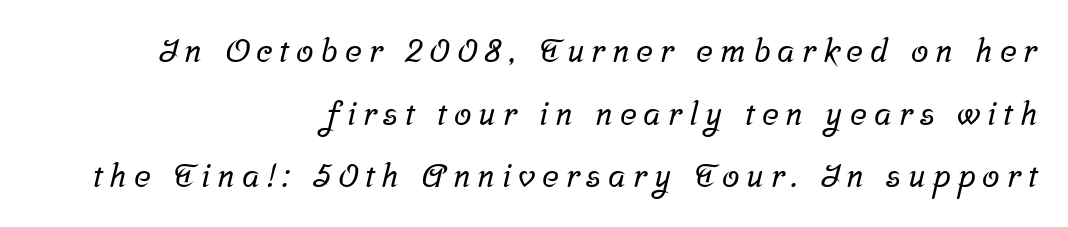
Observe the wide spacing: letters keep a clear distance from each other. Is there much room between lines? Yes — plenty of vertical air separates them. Descender tails drop into unmarked territory. The passage shown is typed in a proportional face where columns would drift.
